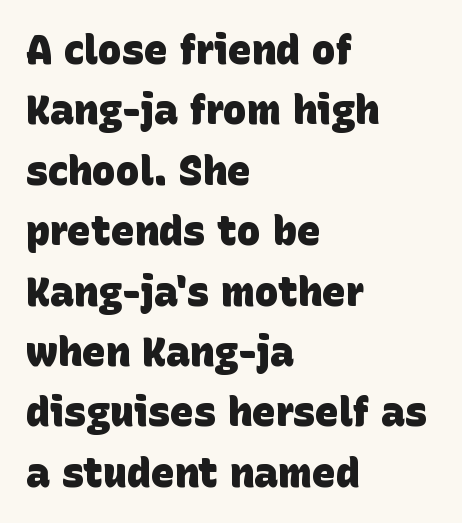
The image shows 40 px heavy sans-serif type; set left-aligned, normal line spacing (1.51x), normal letter spacing, not underlined; low stroke contrast and a large x-height.
